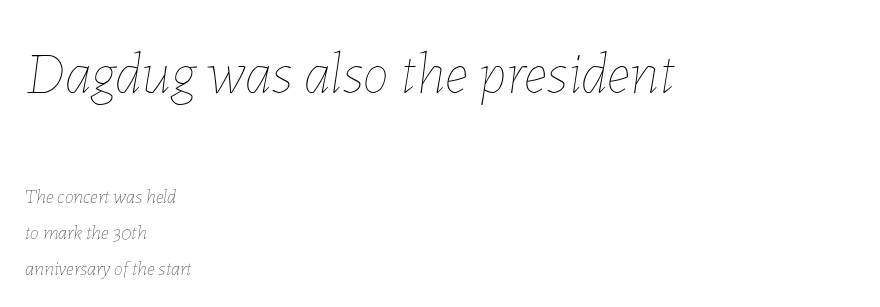
Q: Is the text bold? A: No.
Q: Is the text italic (slanted)? A: Yes, it leans right by about 7 degrees.
Q: Is the text underlined? A: No.
Q: How is the paragraph aligned? A: Left-aligned.
Q: Is the spacing between letters normal or unusually wide? A: Normal.
Q: Which block of text is set in a larger size, the first (top) or the second (bottom)? A: The first (top) one.
Q: Width (condensed, normal, or wide)? A: Normal.
Q: Stroke contrast? A: Low.
Q: x-height? A: Medium.
Q: Monospaced? A: No.
